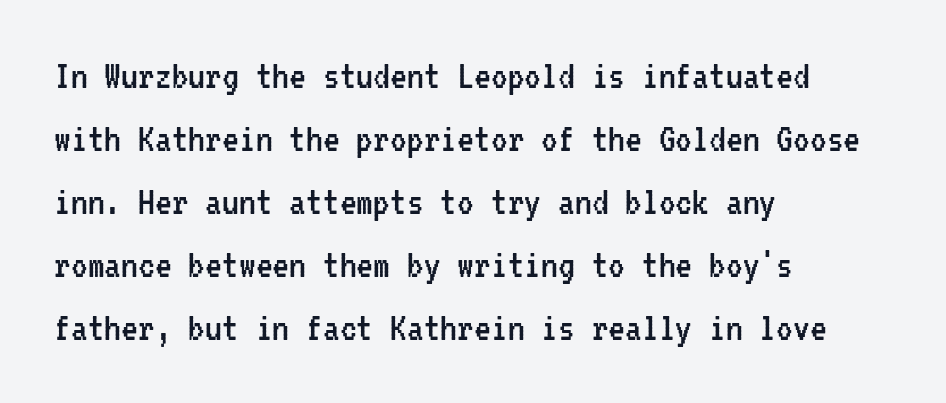
The glyphs are unaccompanied by any horizontal stroke below them. Fixed-width glyphs throughout — classic coding-font behaviour. Compared with typical paragraphs, the rows here are spaced about the same. In terms of letterspacing, this is plain default setting. Style check: upright. These lines stack with their left ends in a neat column.
